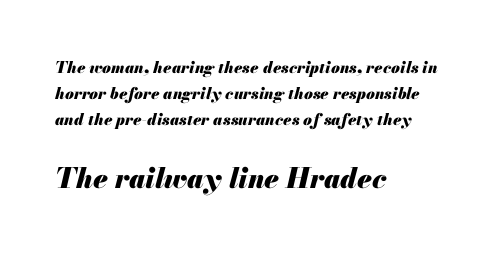
The image shows 28 px heavy type, italic (leaning right); set left-aligned, normal line spacing (1.63x), normal letter spacing, not underlined; the second (bottom) block is 1.75x larger; medium stroke contrast and a small x-height.
